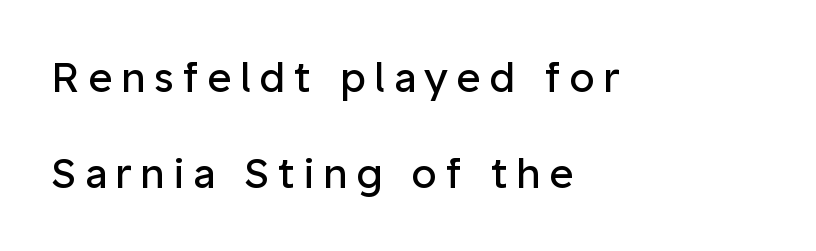
{"serif": "no", "italic": "no", "bold": "no", "weight": "regular", "width": "normal", "stroke_contrast": "low", "x_height": "medium", "monospaced": "no", "underline": "no", "align": "left", "line_spacing": "loose", "line_spacing_ratio": 2.35, "letter_spacing": "wide", "letter_spacing_em": 0.21, "glyph_px": 41}
